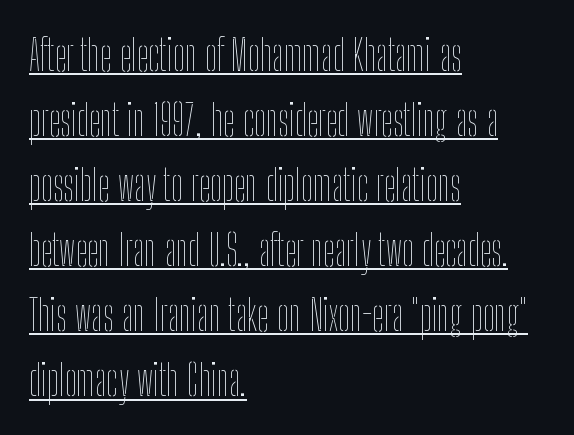
{"italic": "no", "bold": "no", "weight": "thin", "width": "condensed", "stroke_contrast": "low", "x_height": "medium", "monospaced": "no", "underline": "yes", "align": "left", "line_spacing": "normal", "line_spacing_ratio": 1.55, "letter_spacing": "normal", "letter_spacing_em": 0.0, "glyph_px": 42}
